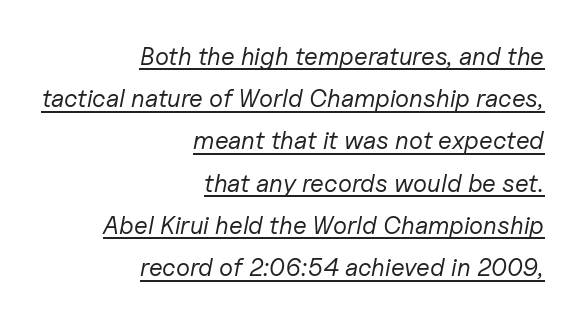
{"italic": "yes", "lean": "right", "slant_degrees": 11, "bold": "no", "underline": "yes", "align": "right", "line_spacing": "normal", "line_spacing_ratio": 1.69, "letter_spacing": "normal", "letter_spacing_em": 0.0, "glyph_px": 25}
